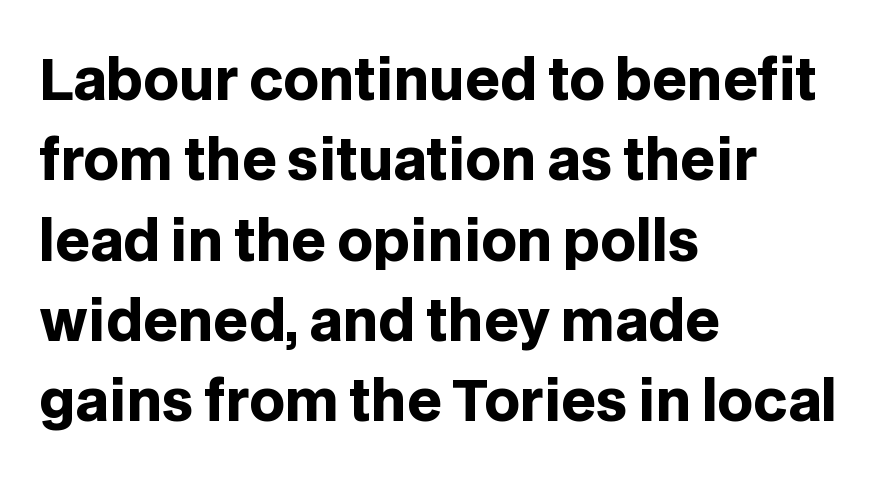
Q: Is the text bold? A: Yes.
Q: Is the text italic (slanted)? A: No, it is upright.
Q: Is the typeface a serif or a sans-serif typeface? A: Sans-serif.
Q: Is the text underlined? A: No.
Q: How is the paragraph aligned? A: Left-aligned.
Q: Is the spacing between letters normal or unusually wide? A: Normal.
Q: Is the spacing between lines tight, normal or loose? A: Normal.
Q: Width (condensed, normal, or wide)? A: Normal.
Q: Stroke contrast? A: Low.
Q: x-height? A: Large.
Q: Monospaced? A: No.
